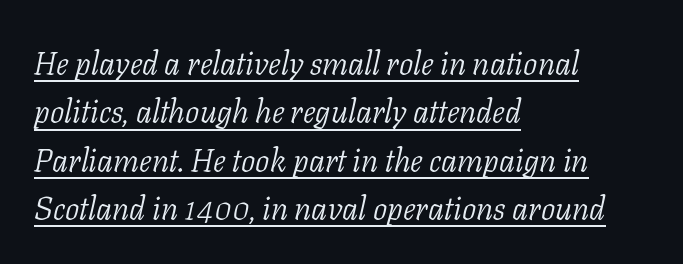
The image shows 32 px light serif type, italic (leaning right); set left-aligned, normal line spacing (1.51x), normal letter spacing, underlined; low stroke contrast and a medium x-height.
